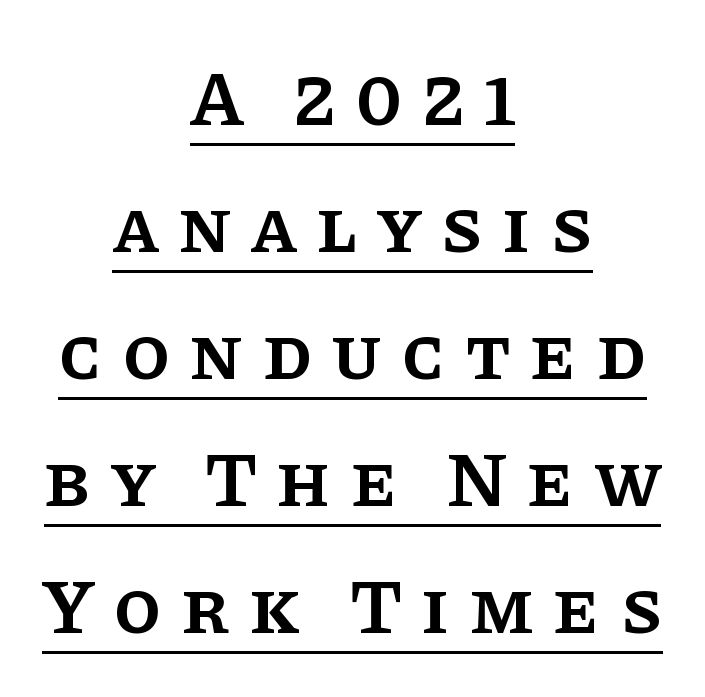
Looks like regular typesetting: each glyph gets only the width it needs. Notice how a bar underscores the lettering throughout. Reading down the column, the eye jumps a familiar distance to each next line. Teacher's note: observe the equal gaps on both sides — that is centered alignment. Quick note: not italic, upright.
